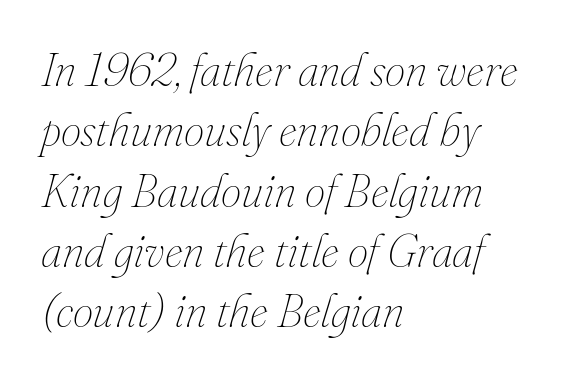
{"italic": "yes", "lean": "right", "slant_degrees": 16, "bold": "no", "weight": "thin", "width": "normal", "stroke_contrast": "medium", "x_height": "small", "monospaced": "no", "underline": "no", "align": "left", "line_spacing": "normal", "line_spacing_ratio": 1.31, "letter_spacing": "normal", "letter_spacing_em": 0.0, "glyph_px": 46}
